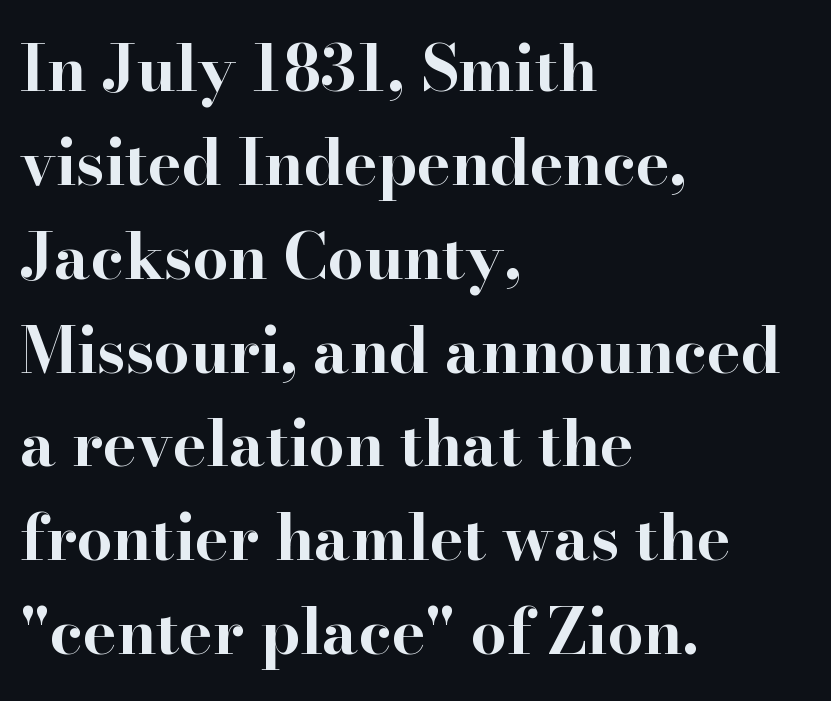
The image shows 63 px bold, wide serif type, upright; set left-aligned, normal line spacing (1.49x), normal letter spacing, not underlined; high stroke contrast and a small x-height.
